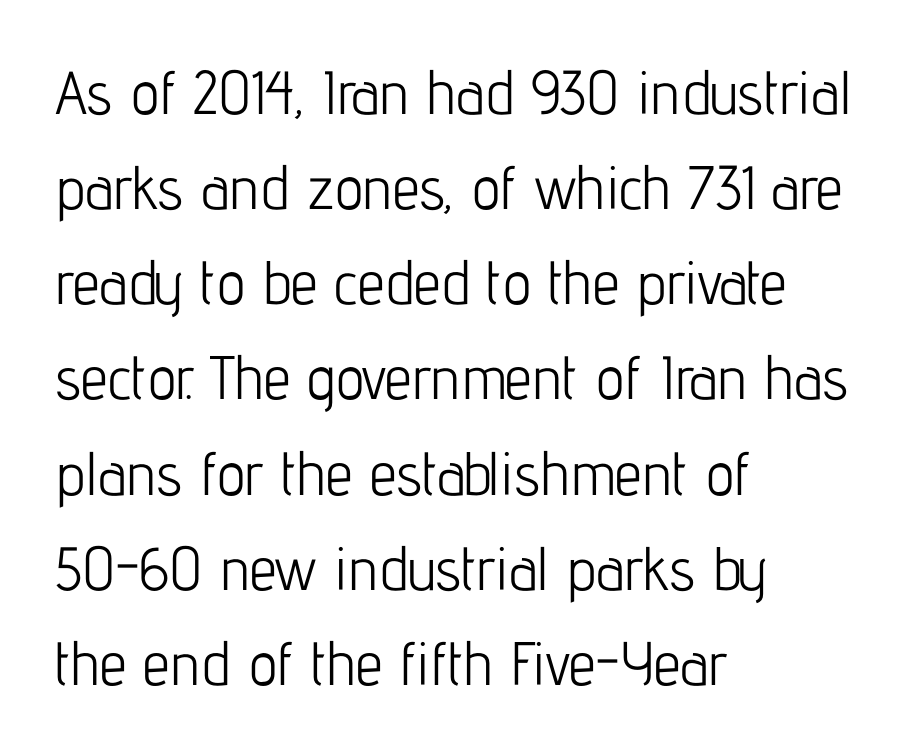
The image shows 61 px light, condensed sans-serif type, upright; set left-aligned, normal line spacing (1.56x), normal letter spacing, not underlined; low stroke contrast and a medium x-height.
